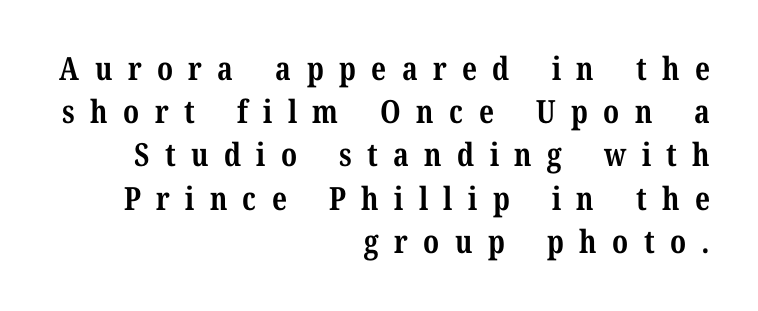
Q: Is the text bold? A: Yes.
Q: Is the text italic (slanted)? A: No, it is upright.
Q: Is the typeface a serif or a sans-serif typeface? A: Serif.
Q: Is the text underlined? A: No.
Q: How is the paragraph aligned? A: Right-aligned.
Q: Is the spacing between letters normal or unusually wide? A: Unusually wide.
Q: Is the spacing between lines tight, normal or loose? A: Normal.
Q: Width (condensed, normal, or wide)? A: Normal.
Q: Stroke contrast? A: Medium.
Q: x-height? A: Medium.
Q: Monospaced? A: No.
